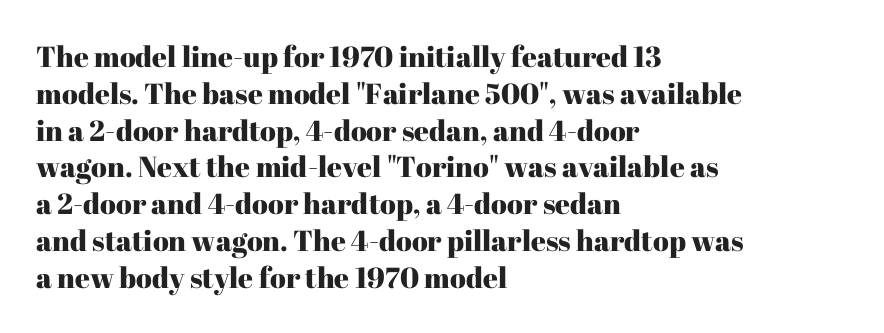
{"serif": "yes", "italic": "no", "width": "normal", "stroke_contrast": "high", "x_height": "medium", "monospaced": "no", "underline": "no", "align": "left", "line_spacing": "normal", "line_spacing_ratio": 1.27, "letter_spacing": "normal", "letter_spacing_em": 0.0, "glyph_px": 29}
